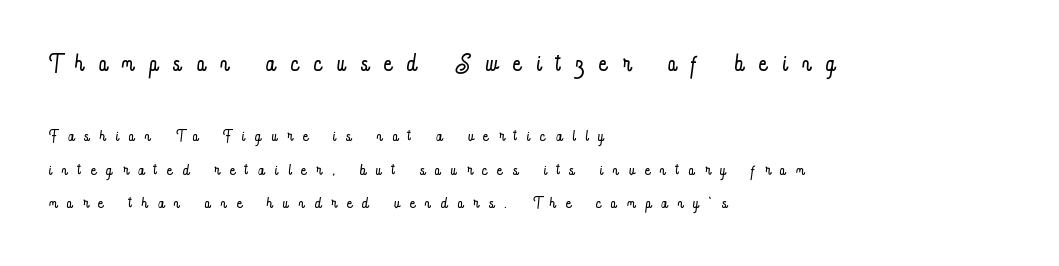
Q: Is the text bold? A: No.
Q: Is the text underlined? A: No.
Q: How is the paragraph aligned? A: Left-aligned.
Q: Is the spacing between letters normal or unusually wide? A: Unusually wide.
Q: Is the spacing between lines tight, normal or loose? A: Normal.
Q: Which block of text is set in a larger size, the first (top) or the second (bottom)? A: The first (top) one.
Q: Width (condensed, normal, or wide)? A: Condensed.
Q: Stroke contrast? A: Low.
Q: x-height? A: Small.
Q: Monospaced? A: No.
